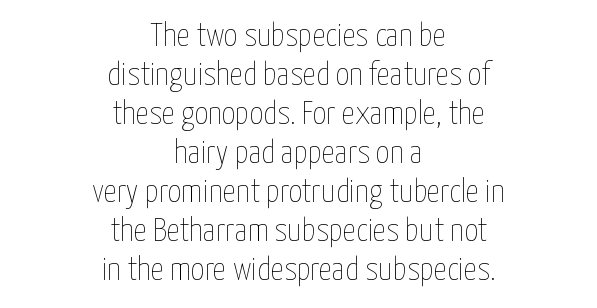
Q: Is the text bold? A: No.
Q: Is the text italic (slanted)? A: No, it is upright.
Q: Is the text underlined? A: No.
Q: How is the paragraph aligned? A: Centered.
Q: Is the spacing between letters normal or unusually wide? A: Normal.
Q: Width (condensed, normal, or wide)? A: Condensed.
Q: Stroke contrast? A: Low.
Q: x-height? A: Medium.
Q: Monospaced? A: No.
